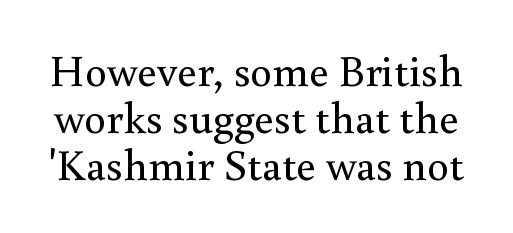
The image shows 44 px regular-weight serif type, upright; set tight line spacing (1.07x), normal letter spacing, not underlined; medium stroke contrast and a small x-height.
